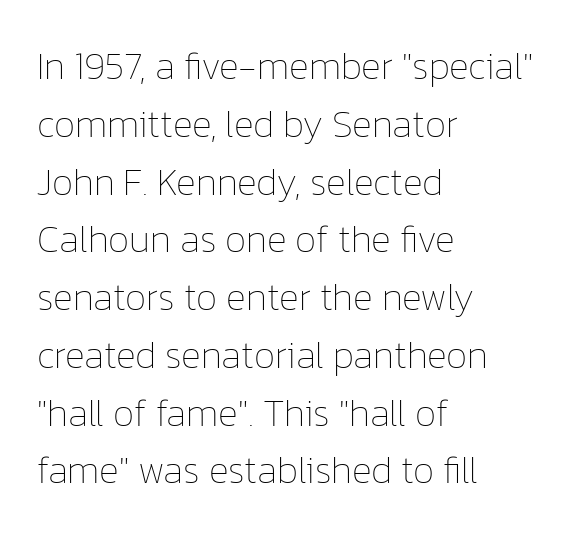
The image shows 38 px thin type, upright; set left-aligned, normal line spacing (1.52x), normal letter spacing, not underlined; low stroke contrast and a medium x-height.
